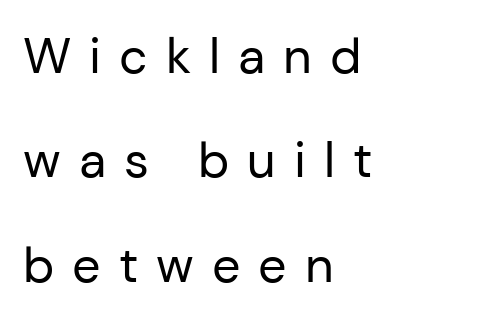
Q: Is the text bold? A: No.
Q: Is the text italic (slanted)? A: No, it is upright.
Q: Is the typeface a serif or a sans-serif typeface? A: Sans-serif.
Q: Is the text underlined? A: No.
Q: How is the paragraph aligned? A: Left-aligned.
Q: Is the spacing between letters normal or unusually wide? A: Unusually wide.
Q: Is the spacing between lines tight, normal or loose? A: Loose.
Q: Width (condensed, normal, or wide)? A: Normal.
Q: Stroke contrast? A: Low.
Q: x-height? A: Medium.
Q: Monospaced? A: No.
